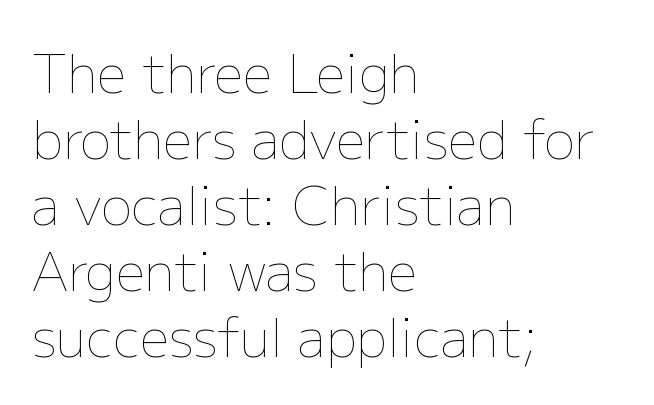
The image shows 52 px thin type, upright; set left-aligned, normal line spacing (1.27x), normal letter spacing, not underlined; low stroke contrast and a medium x-height.
